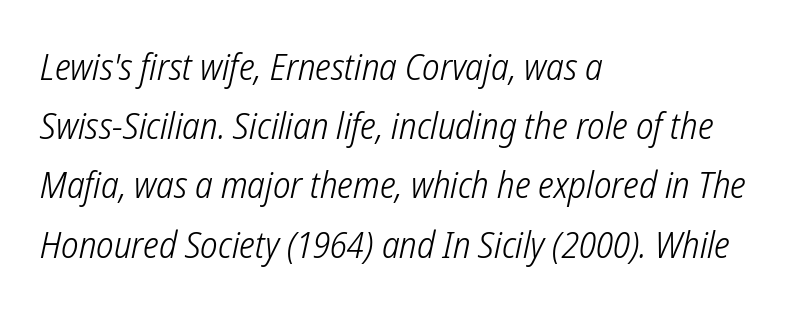
A bare baseline throughout the passage. Observe the ordinary spacing: letters are neighbours, not strangers. Classification — sans serif. Reading down the column, the eye jumps a familiar distance to each next line. Looks like regular typesetting: each glyph gets only the width it needs. Caption: face not bold, strokes unweighted.
